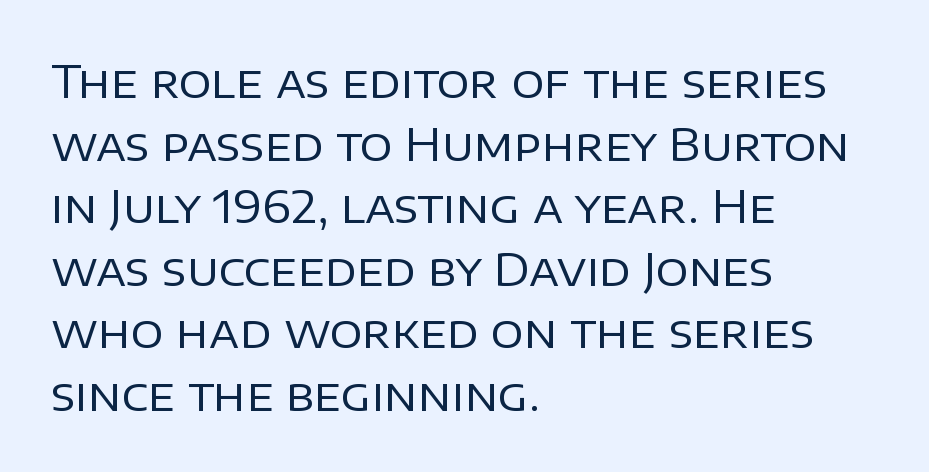
Q: Is the text bold? A: No.
Q: Is the text italic (slanted)? A: No, it is upright.
Q: Is the typeface a serif or a sans-serif typeface? A: Sans-serif.
Q: Is the text underlined? A: No.
Q: How is the paragraph aligned? A: Left-aligned.
Q: Is the spacing between letters normal or unusually wide? A: Normal.
Q: Is the spacing between lines tight, normal or loose? A: Normal.
Q: Width (condensed, normal, or wide)? A: Normal.
Q: Stroke contrast? A: Low.
Q: x-height? A: Large.
Q: Monospaced? A: No.
